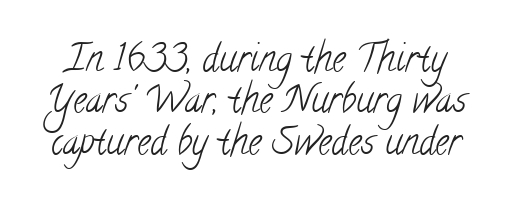
Compared with typical body copy, the letter spacing here is the same. A clean baseline with only descenders dipping below it. Small tapered or slab feet sit at the stroke ends, so this counts as serif. The typeface has the unassuming heft of standard copy or less. Interline gaps are noticeably narrow in this sample.
